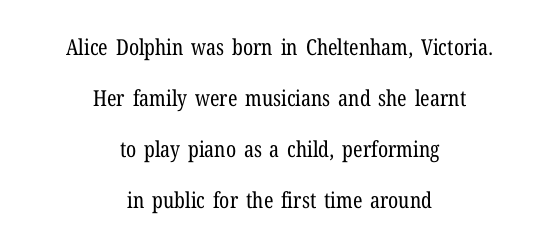
Q: Is the text bold? A: No.
Q: Is the text italic (slanted)? A: No, it is upright.
Q: Is the text underlined? A: No.
Q: How is the paragraph aligned? A: Centered.
Q: Is the spacing between letters normal or unusually wide? A: Normal.
Q: Is the spacing between lines tight, normal or loose? A: Loose.
